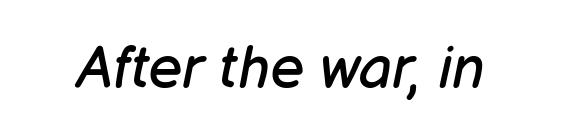
The image shows 59 px regular-weight type, italic (leaning right); set normal letter spacing, not underlined; low stroke contrast and a medium x-height.
